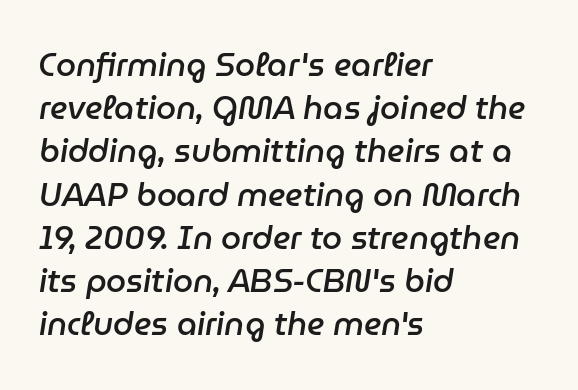
{"italic": "yes", "lean": "right", "slant_degrees": 9, "bold": "semi", "weight": "semibold", "width": "normal", "stroke_contrast": "low", "x_height": "medium", "monospaced": "no", "underline": "no", "align": "left", "line_spacing": "normal", "line_spacing_ratio": 1.35, "letter_spacing": "normal", "letter_spacing_em": 0.0, "glyph_px": 32}
